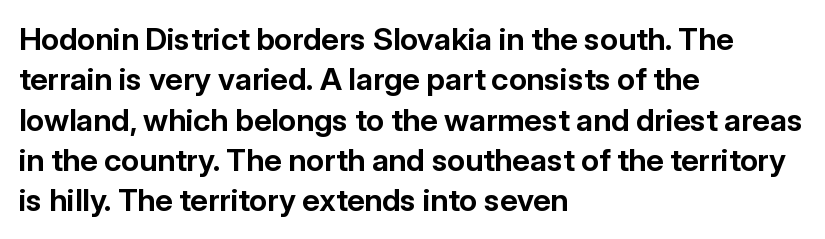
{"serif": "no", "italic": "no", "bold": "yes", "weight": "bold", "width": "normal", "stroke_contrast": "low", "x_height": "medium", "monospaced": "no", "underline": "no", "align": "left", "line_spacing": "normal", "line_spacing_ratio": 1.3, "letter_spacing": "normal", "letter_spacing_em": 0.0, "glyph_px": 31}
